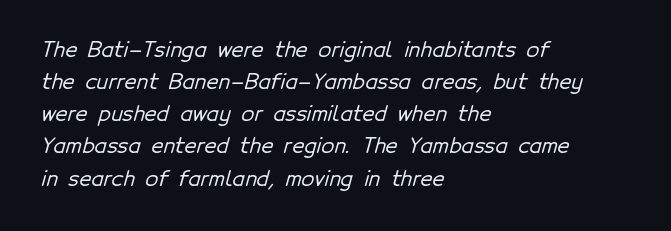
The image shows 21 px text type; set left-aligned, normal line spacing (1.53x), normal letter spacing, not underlined.
